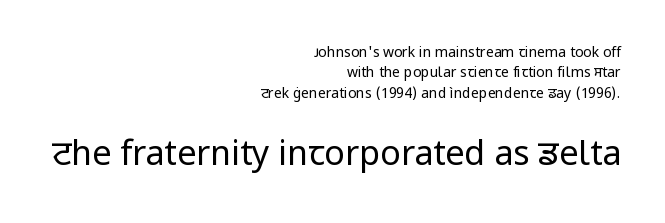
{"serif": "no", "italic": "no", "bold": "no", "weight": "regular", "width": "normal", "stroke_contrast": "low", "x_height": "medium", "monospaced": "no", "underline": "no", "align": "right", "line_spacing": "normal", "line_spacing_ratio": 1.46, "letter_spacing": "normal", "letter_spacing_em": 0.0, "larger_block": "second", "size_ratio": 2.43, "glyph_px": 34}
